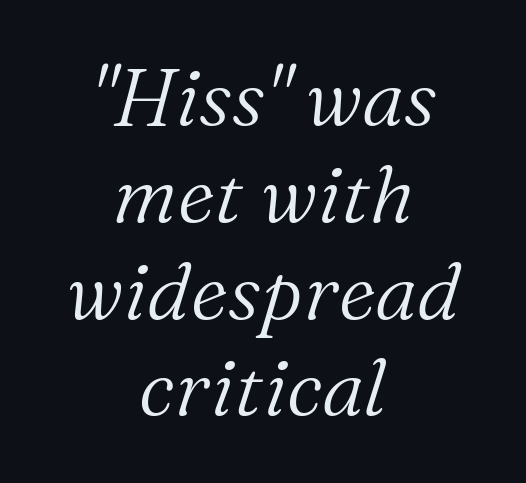
{"serif": "yes", "italic": "yes", "lean": "right", "slant_degrees": 16, "bold": "no", "weight": "light", "width": "normal", "stroke_contrast": "medium", "x_height": "medium", "monospaced": "no", "underline": "no", "align": "center", "line_spacing_ratio": 1.21, "letter_spacing": "normal", "letter_spacing_em": 0.0, "glyph_px": 80}
